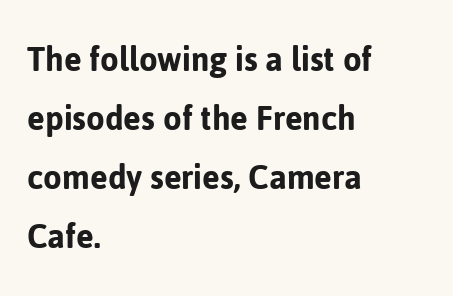
The image shows 38 px sans-serif type, upright; set left-aligned, normal line spacing (1.55x), normal letter spacing, not underlined; low stroke contrast and a medium x-height.
